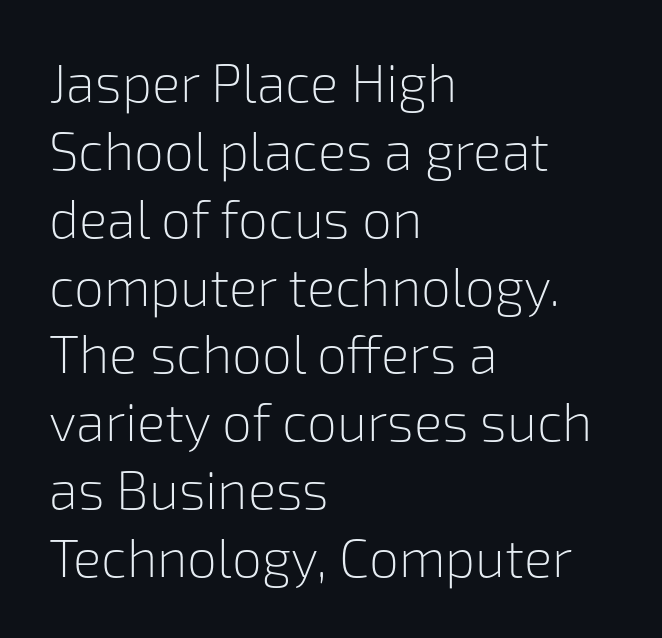
Q: Is the text bold? A: No.
Q: Is the text italic (slanted)? A: No, it is upright.
Q: Is the typeface a serif or a sans-serif typeface? A: Sans-serif.
Q: Is the text underlined? A: No.
Q: How is the paragraph aligned? A: Left-aligned.
Q: Is the spacing between letters normal or unusually wide? A: Normal.
Q: Is the spacing between lines tight, normal or loose? A: Normal.
Q: Width (condensed, normal, or wide)? A: Normal.
Q: Stroke contrast? A: Low.
Q: x-height? A: Medium.
Q: Monospaced? A: No.
